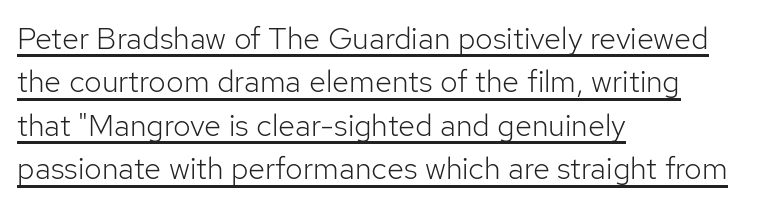
This rendering uses left alignment, leaving the right contour irregular. This is underlined copy, the kind a proofreader might mark for attention. No heavy texture on the line: the type isn't bold. The characters display no serif detailing; their extremities are plain.
